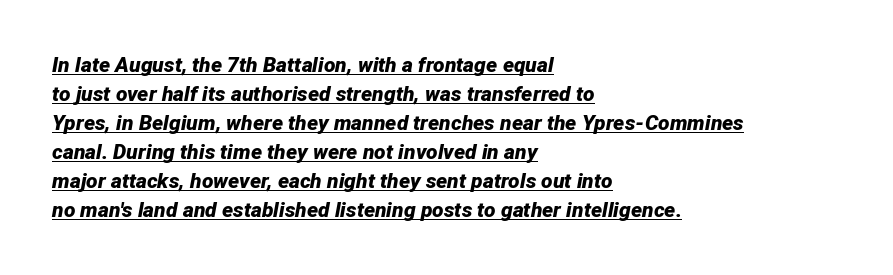
Q: Is the text bold? A: Yes.
Q: Is the text italic (slanted)? A: Yes, it leans right by about 12 degrees.
Q: Is the text underlined? A: Yes.
Q: How is the paragraph aligned? A: Left-aligned.
Q: Is the spacing between letters normal or unusually wide? A: Normal.
Q: Is the spacing between lines tight, normal or loose? A: Normal.
